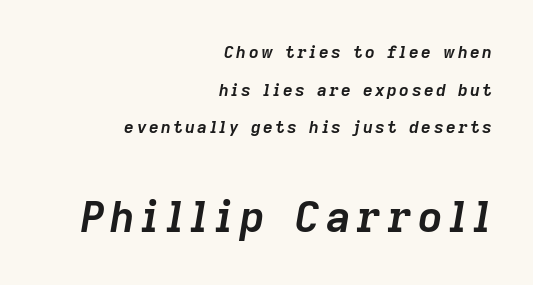
{"italic": "yes", "lean": "right", "slant_degrees": 9, "bold": "yes", "weight": "semibold", "width": "normal", "stroke_contrast": "low", "x_height": "medium", "monospaced": "no", "underline": "no", "align": "right", "line_spacing": "loose", "line_spacing_ratio": 2.22, "larger_block": "second", "size_ratio": 2.53, "glyph_px": 43}
